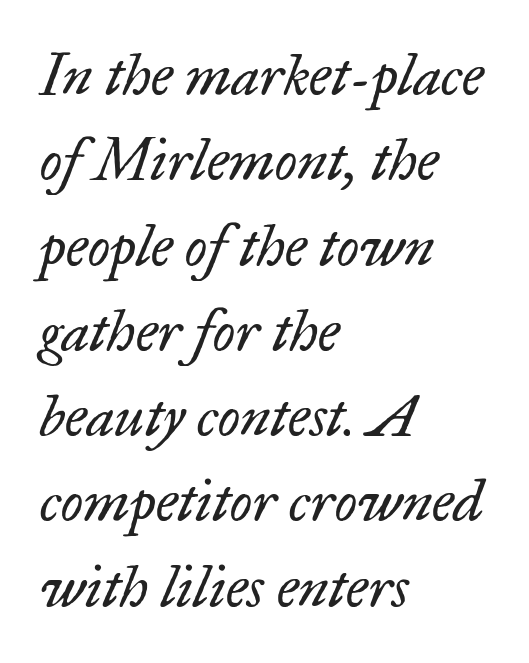
Q: Is the text bold? A: No.
Q: Is the text italic (slanted)? A: Yes, it leans right by about 17 degrees.
Q: Is the typeface a serif or a sans-serif typeface? A: Serif.
Q: Is the text underlined? A: No.
Q: How is the paragraph aligned? A: Left-aligned.
Q: Is the spacing between letters normal or unusually wide? A: Normal.
Q: Is the spacing between lines tight, normal or loose? A: Normal.
Q: Width (condensed, normal, or wide)? A: Normal.
Q: Stroke contrast? A: Low.
Q: x-height? A: Small.
Q: Monospaced? A: No.
